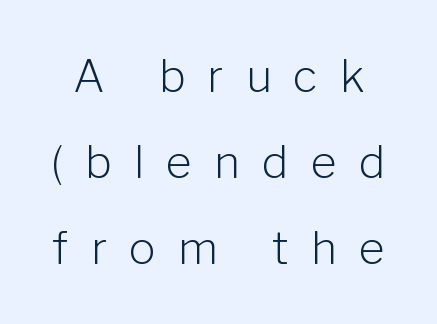
{"serif": "no", "italic": "no", "bold": "no", "weight": "light", "width": "normal", "stroke_contrast": "low", "x_height": "medium", "monospaced": "no", "underline": "no", "line_spacing": "loose", "line_spacing_ratio": 1.91, "letter_spacing": "wide", "letter_spacing_em": 0.49, "glyph_px": 45}
